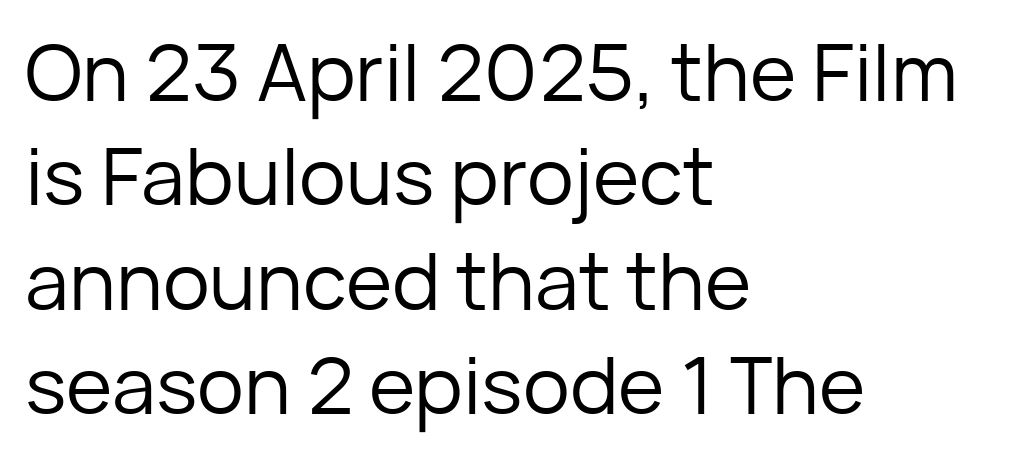
{"serif": "no", "italic": "no", "bold": "no", "weight": "regular", "width": "normal", "stroke_contrast": "low", "x_height": "medium", "monospaced": "no", "underline": "no", "align": "left", "line_spacing": "normal", "line_spacing_ratio": 1.32, "letter_spacing": "normal", "letter_spacing_em": 0.0, "glyph_px": 79}
